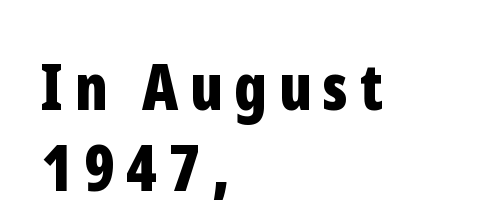
The image shows 64 px bold, condensed sans-serif type, upright; set left-aligned, normal line spacing (1.26x), not underlined; low stroke contrast and a medium x-height.
